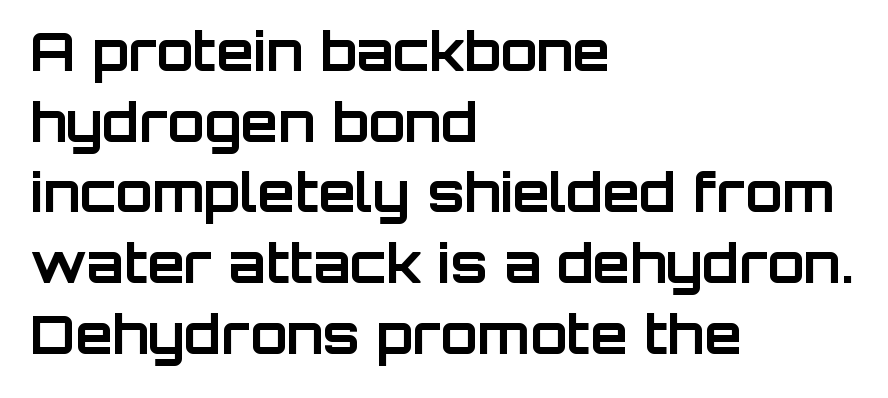
The image shows 54 px bold sans-serif type, upright; set left-aligned, normal line spacing (1.31x), normal letter spacing, not underlined; low stroke contrast and a large x-height.
